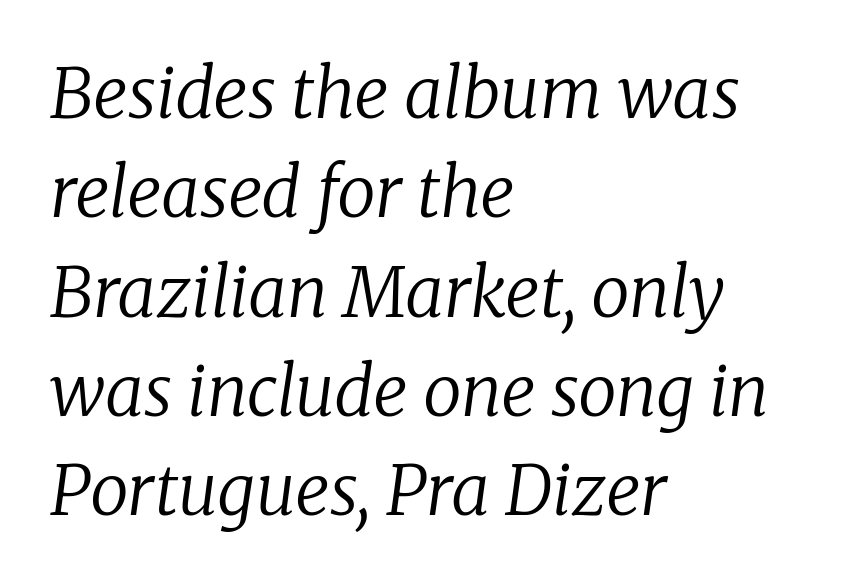
The image shows 69 px regular-weight serif type, italic (leaning right); set left-aligned, normal line spacing (1.44x), normal letter spacing, not underlined; low stroke contrast and a medium x-height.
